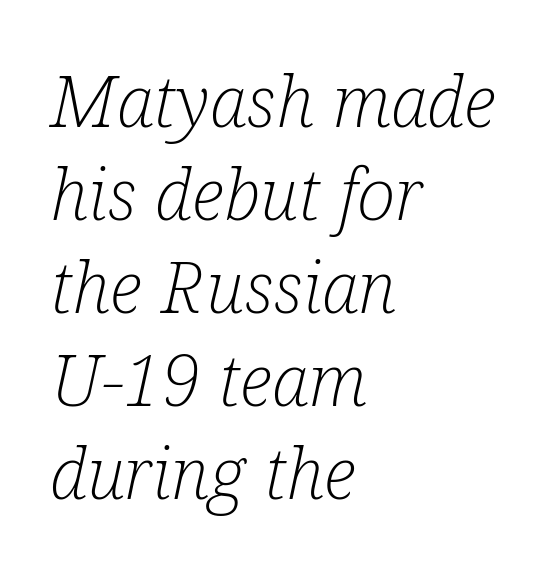
The image shows 72 px light, condensed serif type, italic (leaning right); set left-aligned, normal line spacing (1.29x), normal letter spacing, not underlined; low stroke contrast and a medium x-height.
